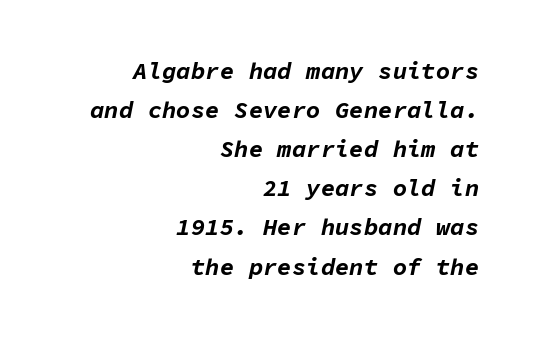
{"italic": "yes", "lean": "right", "slant_degrees": 11, "bold": "yes", "underline": "no", "align": "right", "line_spacing": "normal", "line_spacing_ratio": 1.63, "letter_spacing": "normal", "letter_spacing_em": 0.0, "glyph_px": 24}
